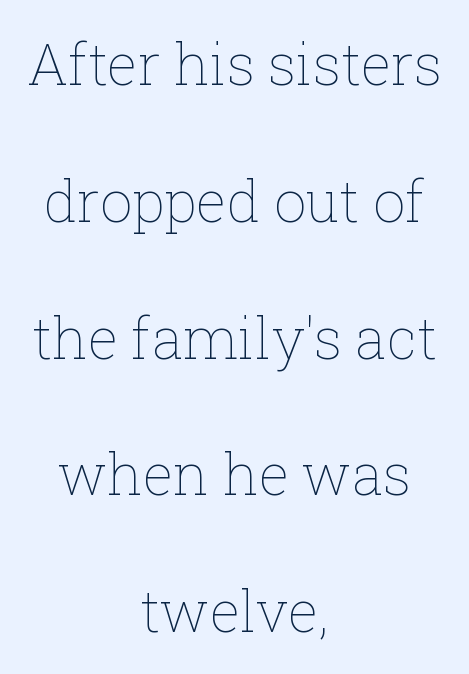
{"italic": "no", "bold": "no", "weight": "thin", "width": "normal", "stroke_contrast": "low", "x_height": "medium", "monospaced": "no", "underline": "no", "align": "center", "line_spacing": "loose", "line_spacing_ratio": 2.4, "letter_spacing": "normal", "letter_spacing_em": 0.0, "glyph_px": 57}
